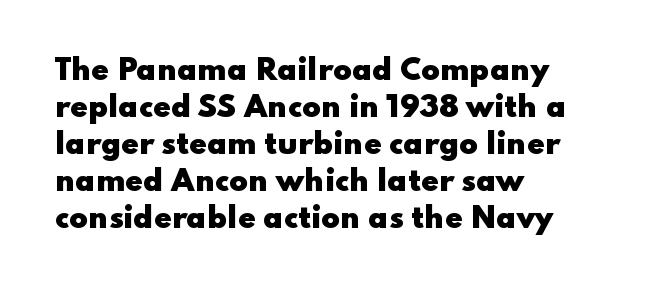
{"serif": "no", "italic": "no", "bold": "yes", "weight": "heavy", "width": "wide", "stroke_contrast": "low", "x_height": "small", "monospaced": "no", "underline": "no", "align": "left", "line_spacing": "normal", "line_spacing_ratio": 1.32, "letter_spacing": "normal", "letter_spacing_em": 0.0, "glyph_px": 28}
